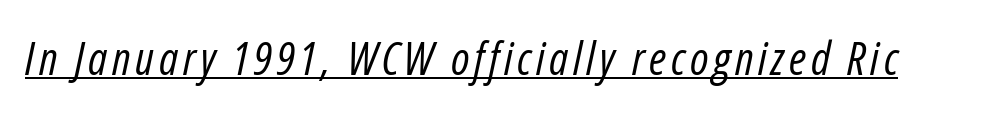
The characters are drawn with everyday or finer stroke widths. These lines are rendered in a variable-pitch font. The rendered words wear a rule along their underside. The letters are slanted; this is an italic face.
